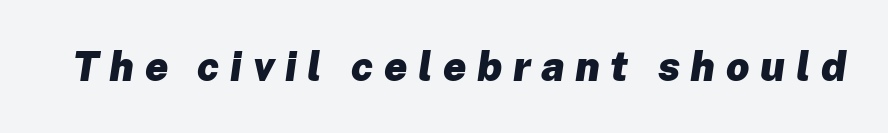
{"italic": "yes", "lean": "right", "slant_degrees": 8, "bold": "yes", "weight": "heavy", "width": "normal", "stroke_contrast": "low", "x_height": "medium", "monospaced": "no", "underline": "no", "letter_spacing": "wide", "letter_spacing_em": 0.26, "glyph_px": 41}
